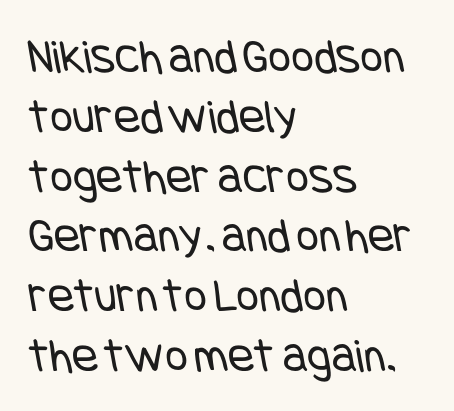
{"serif": "no", "bold": "no", "weight": "regular", "width": "condensed", "stroke_contrast": "low", "x_height": "large", "underline": "no", "align": "left", "line_spacing_ratio": 1.22, "letter_spacing": "normal", "letter_spacing_em": 0.0, "glyph_px": 49}
